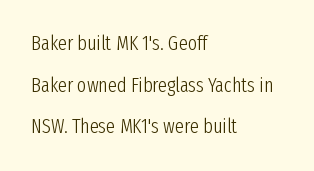
Q: Is the text bold? A: No.
Q: Is the text italic (slanted)? A: No, it is upright.
Q: Is the text underlined? A: No.
Q: How is the paragraph aligned? A: Left-aligned.
Q: Is the spacing between letters normal or unusually wide? A: Normal.
Q: Is the spacing between lines tight, normal or loose? A: Loose.
